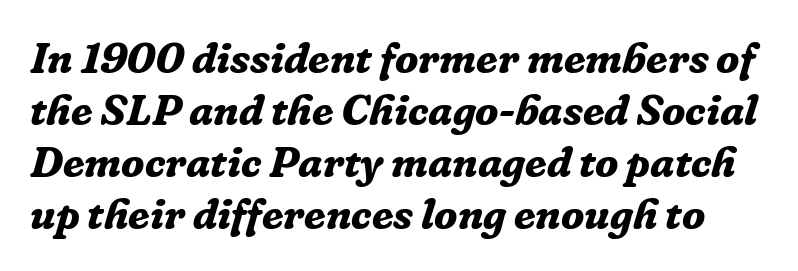
{"serif": "yes", "italic": "yes", "lean": "right", "slant_degrees": 16, "bold": "yes", "weight": "bold", "width": "normal", "stroke_contrast": "low", "x_height": "medium", "monospaced": "no", "underline": "no", "line_spacing_ratio": 1.21, "letter_spacing": "normal", "letter_spacing_em": 0.0, "glyph_px": 43}
